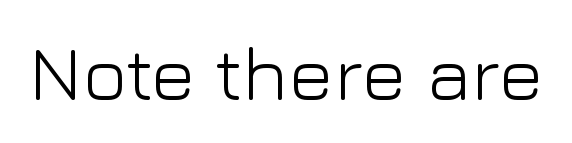
The image shows 76 px light sans-serif type, upright; set normal letter spacing, not underlined; low stroke contrast and a medium x-height.
